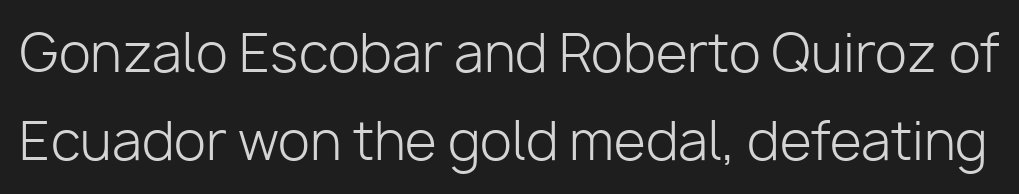
Q: Is the text bold? A: No.
Q: Is the text italic (slanted)? A: No, it is upright.
Q: Is the typeface a serif or a sans-serif typeface? A: Sans-serif.
Q: Is the text underlined? A: No.
Q: Is the spacing between letters normal or unusually wide? A: Normal.
Q: Is the spacing between lines tight, normal or loose? A: Normal.
Q: Width (condensed, normal, or wide)? A: Normal.
Q: Stroke contrast? A: Low.
Q: x-height? A: Medium.
Q: Monospaced? A: No.
